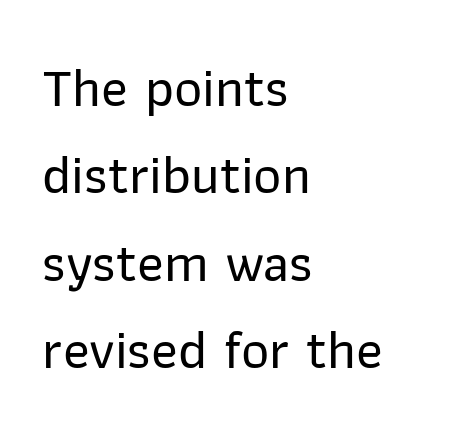
The image shows 55 px sans-serif type, upright; set left-aligned, normal line spacing (1.59x), normal letter spacing, not underlined; low stroke contrast and a medium x-height.
